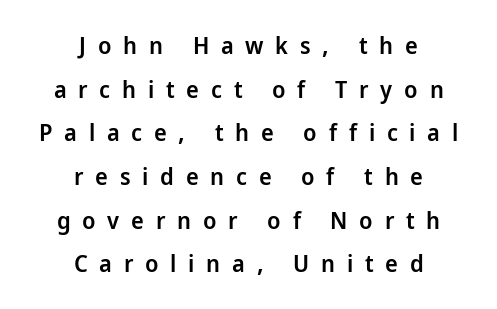
This rendering features lettering with no underline. Letter spacing: wide. A somewhat darkened texture: the type is semibold rather than bold. The typesetter chose a symmetrical, centered arrangement here. Every stem runs plumb, perpendicular to the baseline.
